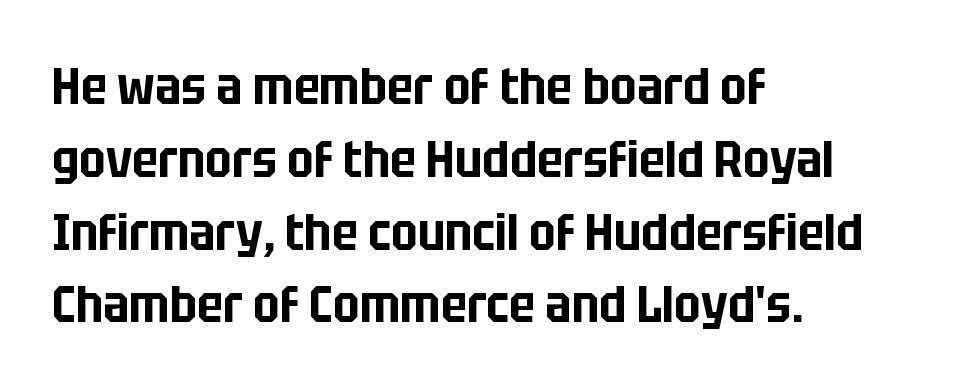
Unmarked baselines from the first word to the last. Reading down the block, your eye returns to a fixed left position each line. Every stem runs plumb, perpendicular to the baseline. Letter spacing: default.
